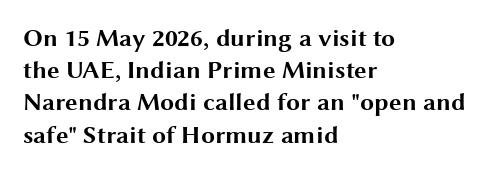
The lines sit at an ordinary, default distance from one another. Italic? Not at all — the glyphs are vertical. This rendering leaves character spacing at its baseline value. A student would call this left alignment; a typographer would say flush left, rag right.
